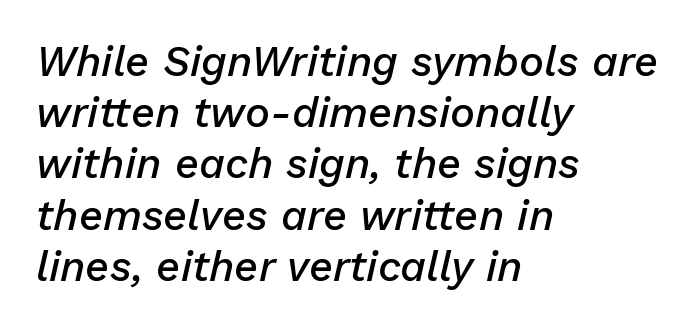
Q: Is the text bold? A: Semi-bold.
Q: Is the text italic (slanted)? A: Yes, it leans right by about 13 degrees.
Q: Is the text underlined? A: No.
Q: How is the paragraph aligned? A: Left-aligned.
Q: Is the spacing between letters normal or unusually wide? A: Normal.
Q: Width (condensed, normal, or wide)? A: Normal.
Q: Stroke contrast? A: Low.
Q: x-height? A: Medium.
Q: Monospaced? A: No.
